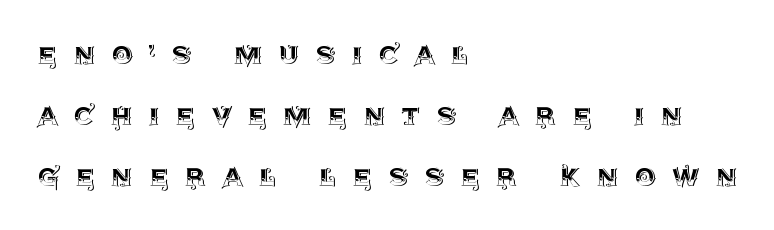
Q: Is the text italic (slanted)? A: No, it is upright.
Q: Is the text underlined? A: No.
Q: How is the paragraph aligned? A: Left-aligned.
Q: Is the spacing between letters normal or unusually wide? A: Unusually wide.
Q: Width (condensed, normal, or wide)? A: Normal.
Q: x-height? A: Large.
Q: Monospaced? A: No.
